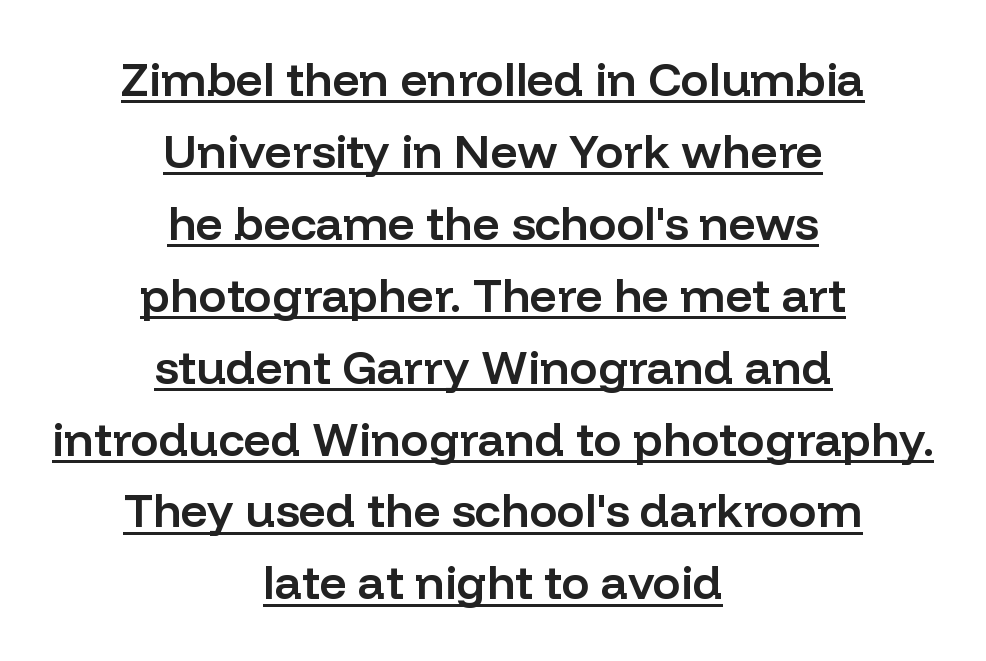
Q: Is the text bold? A: Semi-bold.
Q: Is the text italic (slanted)? A: No, it is upright.
Q: Is the typeface a serif or a sans-serif typeface? A: Sans-serif.
Q: Is the text underlined? A: Yes.
Q: How is the paragraph aligned? A: Centered.
Q: Is the spacing between letters normal or unusually wide? A: Normal.
Q: Is the spacing between lines tight, normal or loose? A: Normal.
Q: Width (condensed, normal, or wide)? A: Normal.
Q: Stroke contrast? A: Low.
Q: x-height? A: Medium.
Q: Monospaced? A: No.
